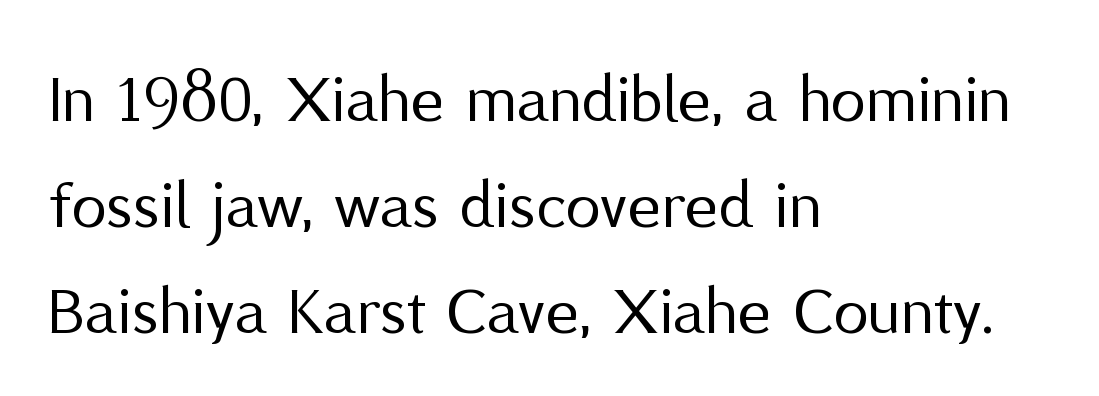
The image shows 71 px regular-weight sans-serif type, upright; set left-aligned, normal line spacing (1.49x), normal letter spacing, not underlined; medium stroke contrast and a medium x-height.
